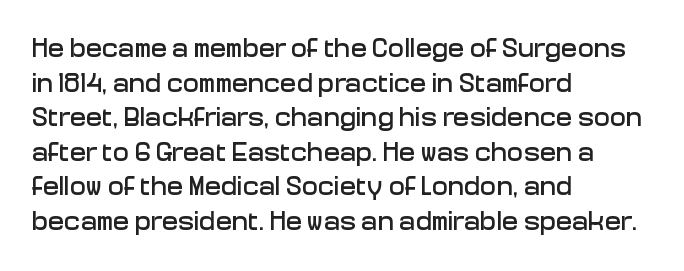
{"italic": "no", "underline": "no", "align": "left", "line_spacing": "normal", "line_spacing_ratio": 1.28, "letter_spacing": "normal", "letter_spacing_em": 0.0, "glyph_px": 27}
